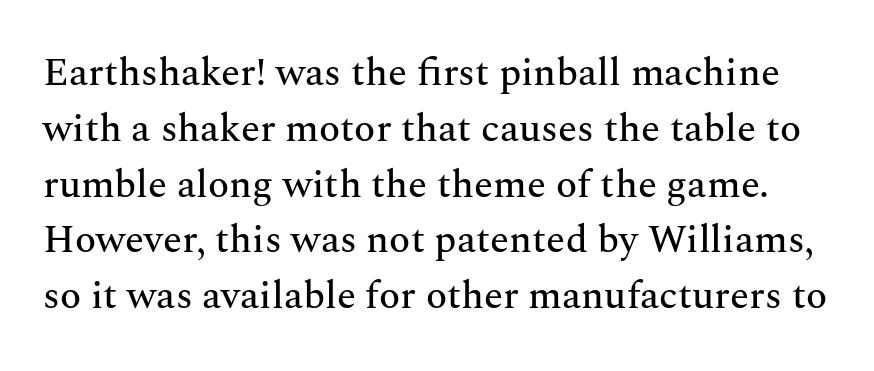
The image shows 39 px serif type, upright; set normal line spacing (1.43x), normal letter spacing, not underlined; medium stroke contrast and a medium x-height.
